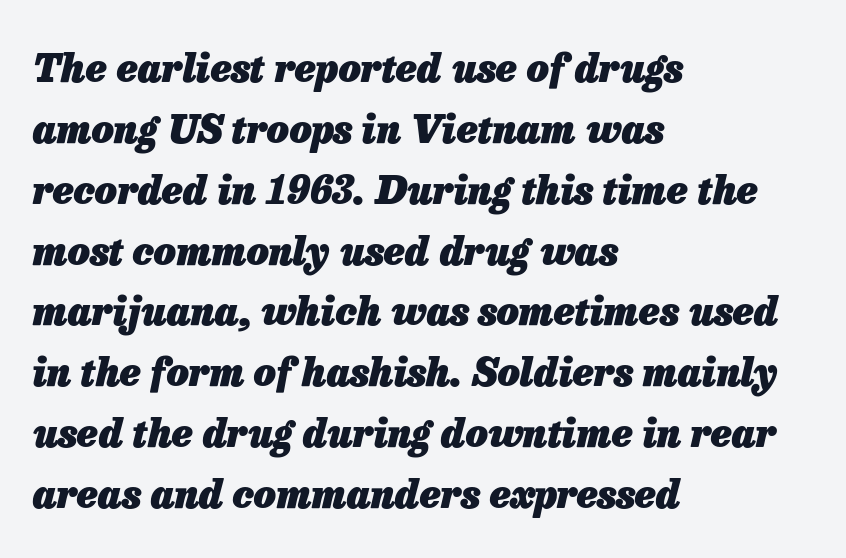
Q: Is the text bold? A: Yes.
Q: Is the text italic (slanted)? A: Yes, it leans right by about 13 degrees.
Q: Is the text underlined? A: No.
Q: How is the paragraph aligned? A: Left-aligned.
Q: Is the spacing between letters normal or unusually wide? A: Normal.
Q: Is the spacing between lines tight, normal or loose? A: Normal.
Q: Width (condensed, normal, or wide)? A: Normal.
Q: Stroke contrast? A: Low.
Q: x-height? A: Medium.
Q: Monospaced? A: No.
